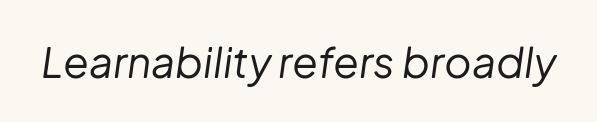
Q: Is the text bold? A: No.
Q: Is the text italic (slanted)? A: Yes, it leans right by about 8 degrees.
Q: Is the text underlined? A: No.
Q: Is the spacing between letters normal or unusually wide? A: Normal.
Q: Width (condensed, normal, or wide)? A: Normal.
Q: Stroke contrast? A: Low.
Q: x-height? A: Medium.
Q: Monospaced? A: No.
